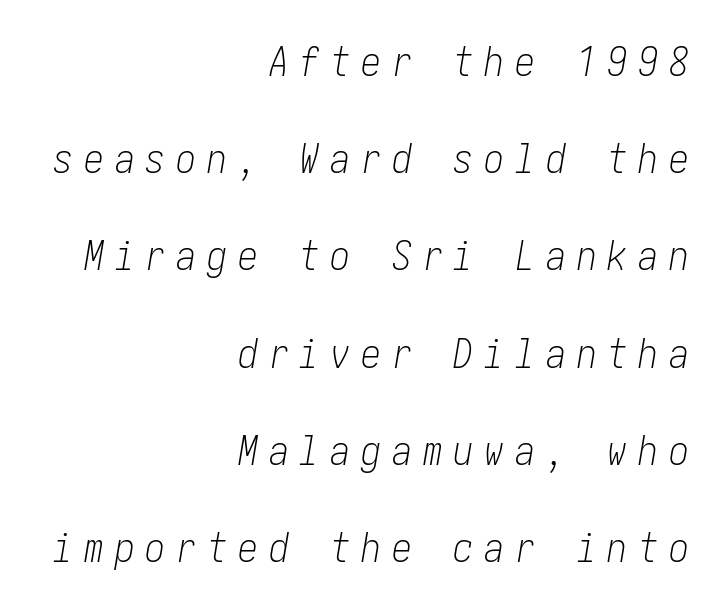
Q: Is the text bold? A: No.
Q: Is the text italic (slanted)? A: Yes, it leans right by about 10 degrees.
Q: Is the text underlined? A: No.
Q: How is the paragraph aligned? A: Right-aligned.
Q: Is the spacing between letters normal or unusually wide? A: Unusually wide.
Q: Is the spacing between lines tight, normal or loose? A: Loose.
Q: Width (condensed, normal, or wide)? A: Condensed.
Q: Stroke contrast? A: Low.
Q: x-height? A: Medium.
